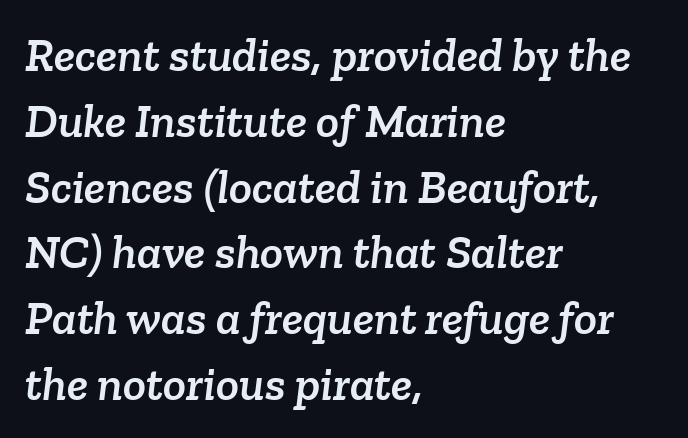
Baseline-to-baseline distance is the conventional proportion of letter height. Students, note that the glyphs here touch the page at normal intervals. This sample has the flowing, uneven cadence of proportional lettering. Each letter's strokes conclude with small projecting serifs. The specimen omits any rule beneath the text block's lines.
